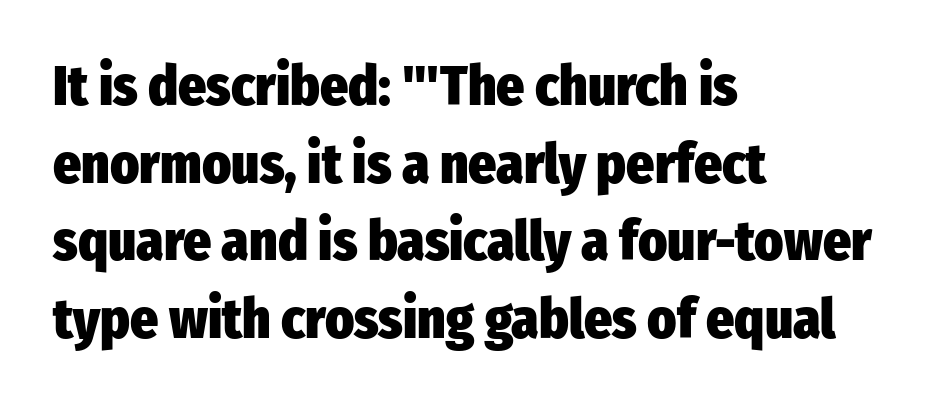
The image shows 55 px heavy, condensed sans-serif type, upright; set left-aligned, normal line spacing (1.41x), normal letter spacing, not underlined; low stroke contrast and a medium x-height.
